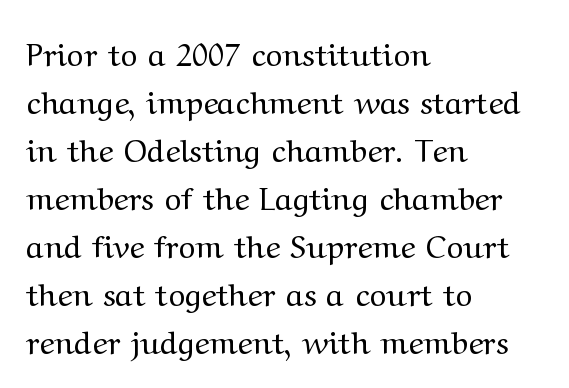
{"serif": "yes", "italic": "no", "bold": "no", "weight": "regular", "width": "wide", "stroke_contrast": "medium", "x_height": "medium", "monospaced": "no", "underline": "no", "align": "left", "line_spacing": "normal", "line_spacing_ratio": 1.5, "letter_spacing": "normal", "letter_spacing_em": 0.0, "glyph_px": 32}
